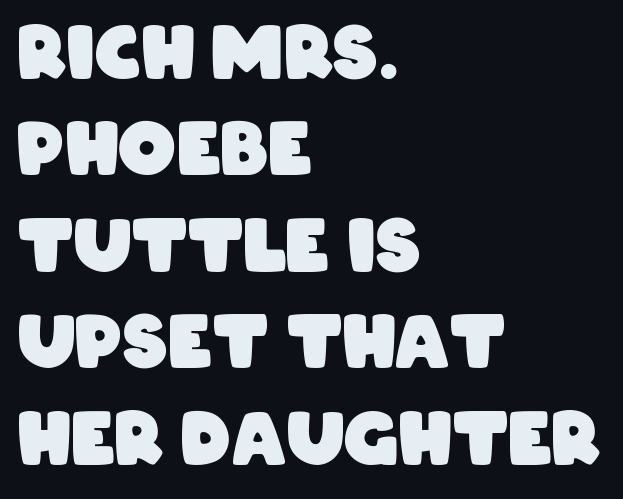
Q: Is the text bold? A: Yes.
Q: Is the typeface a serif or a sans-serif typeface? A: Sans-serif.
Q: Is the text underlined? A: No.
Q: How is the paragraph aligned? A: Left-aligned.
Q: Is the spacing between letters normal or unusually wide? A: Normal.
Q: Is the spacing between lines tight, normal or loose? A: Normal.
Q: Width (condensed, normal, or wide)? A: Condensed.
Q: Stroke contrast? A: Low.
Q: x-height? A: Large.
Q: Monospaced? A: No.
